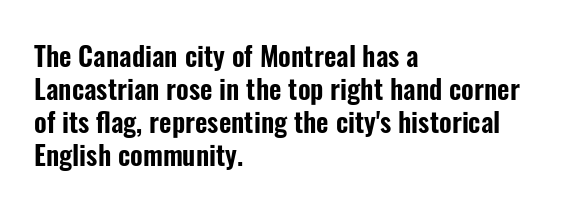
Q: Is the text italic (slanted)? A: No, it is upright.
Q: Is the text underlined? A: No.
Q: How is the paragraph aligned? A: Left-aligned.
Q: Is the spacing between letters normal or unusually wide? A: Normal.
